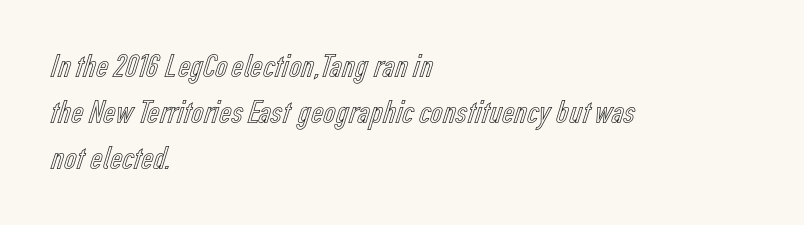
These lines are rendered in a variable-pitch font. This block has exactly the height ordinary leading produces. The tracking reads as untouched default to a designer's eye. Descender tails drop into unmarked territory. Typeset ragged right — the left edge is the straight one.
